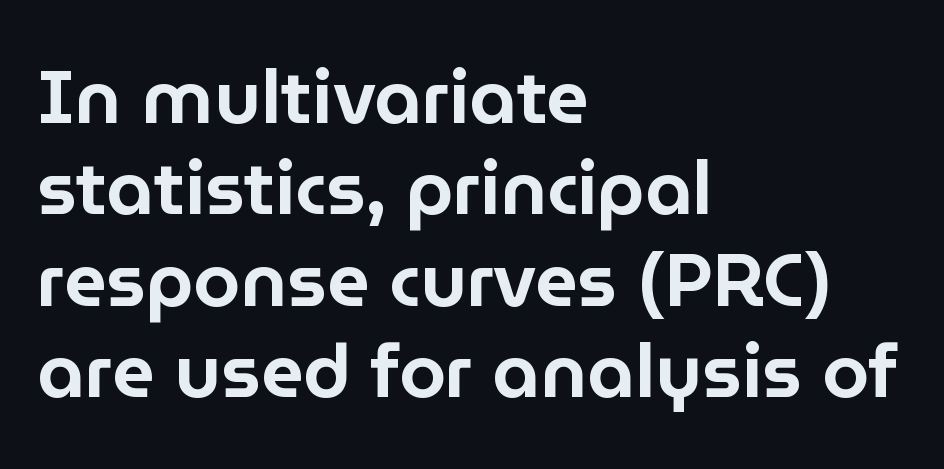
{"serif": "no", "italic": "no", "width": "normal", "stroke_contrast": "low", "x_height": "medium", "monospaced": "no", "underline": "no", "align": "left", "line_spacing_ratio": 1.22, "letter_spacing": "normal", "letter_spacing_em": 0.0, "glyph_px": 75}
